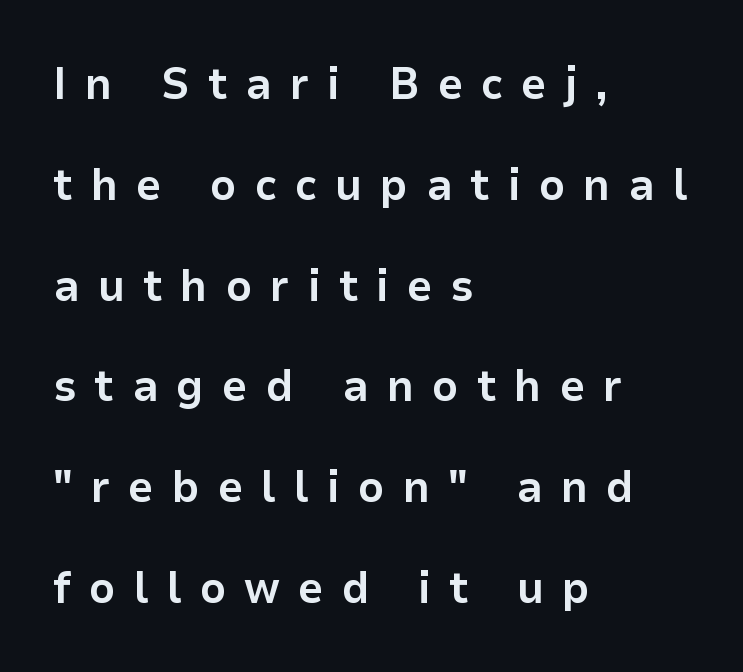
Line beginnings align vertically; line endings do not. Does the leading feel generous? Absolutely, it's lavish. Students, note that the glyphs here are deliberately spaced far apart. The foot of each line stays bare and open. The letters advance in unequal steps, a hallmark of proportional type.
